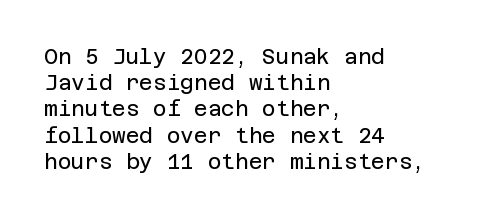
Does extra space separate the letters? No, they use regular spacing. Layout note: lines flush left. The area under the type is left untouched. This reads as an unemphasized weight, regular at the heaviest. This is roman type, the default non-slanted kind. Vertical spacing — default.
